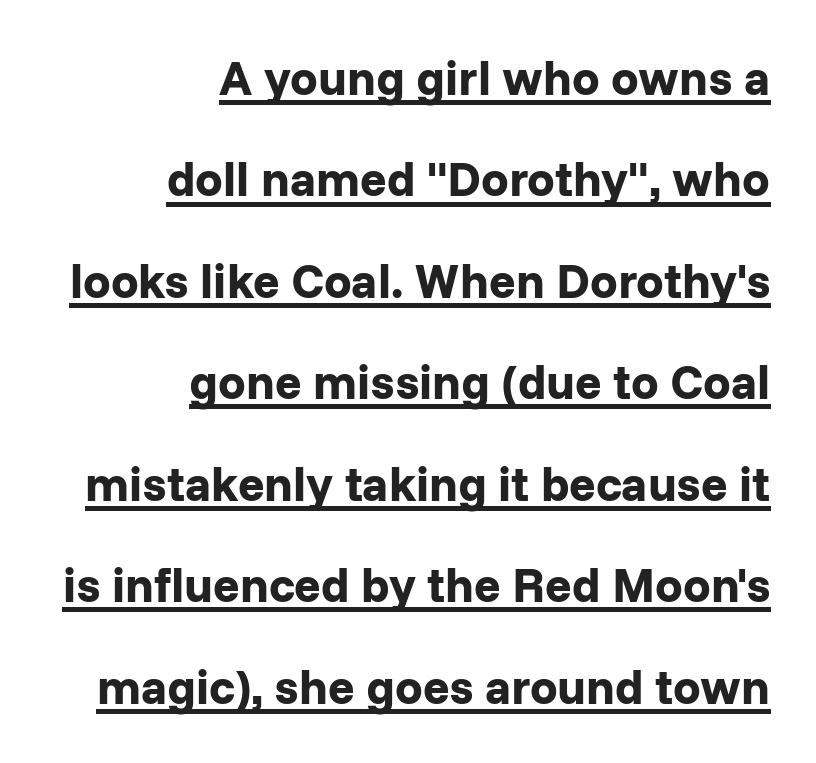
Summary of weight: heavy, a full bold. A rule runs beneath these lines of type. You could not count columns in this text — the font is proportionally spaced. You could fit nearly another row in the gap between these rows.
